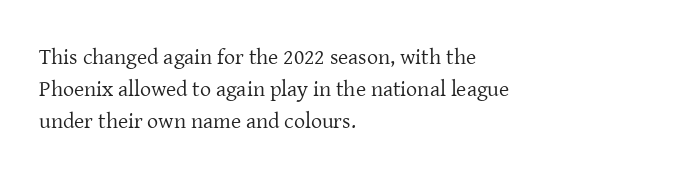
Q: Is the text bold? A: No.
Q: Is the text italic (slanted)? A: No, it is upright.
Q: Is the text underlined? A: No.
Q: How is the paragraph aligned? A: Left-aligned.
Q: Is the spacing between letters normal or unusually wide? A: Normal.
Q: Is the spacing between lines tight, normal or loose? A: Normal.
